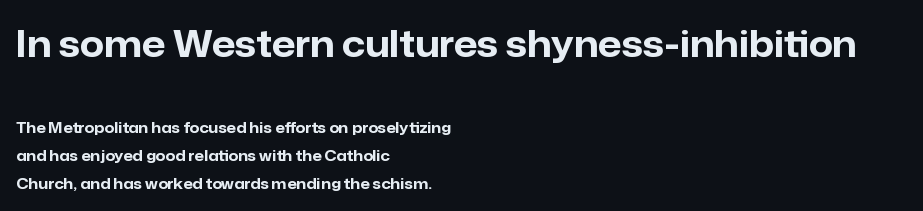
Q: Is the text bold? A: Yes.
Q: Is the text italic (slanted)? A: No, it is upright.
Q: Is the typeface a serif or a sans-serif typeface? A: Sans-serif.
Q: Is the text underlined? A: No.
Q: How is the paragraph aligned? A: Left-aligned.
Q: Is the spacing between letters normal or unusually wide? A: Normal.
Q: Which block of text is set in a larger size, the first (top) or the second (bottom)? A: The first (top) one.
Q: Width (condensed, normal, or wide)? A: Normal.
Q: Stroke contrast? A: Low.
Q: x-height? A: Medium.
Q: Monospaced? A: No.
